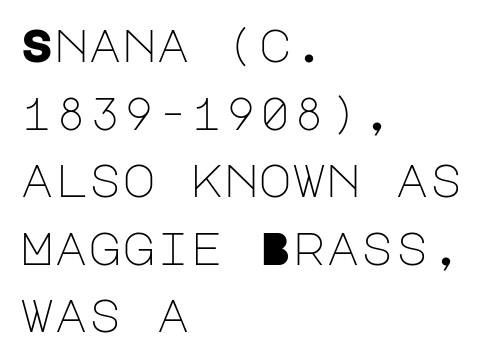
Check where the strokes stop: nothing finishes them off — pure sans. The strokes carry an ordinary text weight at most. The lettering holds an erect, upright posture throughout. Nothing unusual about the tracking: characters are spaced as the font intends. The glyphs are unaccompanied by any horizontal stroke below them. The block of text has a typical density, with ordinary space between rows.
